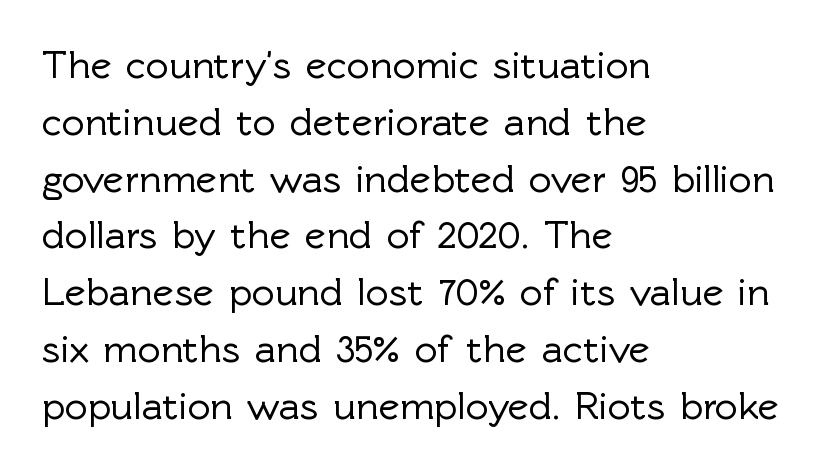
Q: Is the text italic (slanted)? A: No, it is upright.
Q: Is the typeface a serif or a sans-serif typeface? A: Sans-serif.
Q: Is the text underlined? A: No.
Q: How is the paragraph aligned? A: Left-aligned.
Q: Is the spacing between letters normal or unusually wide? A: Normal.
Q: Is the spacing between lines tight, normal or loose? A: Normal.
Q: Width (condensed, normal, or wide)? A: Normal.
Q: x-height? A: Medium.
Q: Monospaced? A: No.
